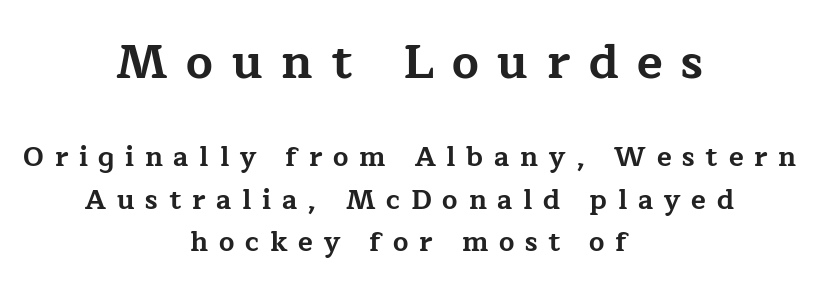
{"serif": "yes", "italic": "no", "bold": "yes", "weight": "bold", "width": "wide", "stroke_contrast": "low", "x_height": "medium", "monospaced": "no", "underline": "no", "align": "center", "line_spacing": "normal", "line_spacing_ratio": 1.57, "letter_spacing": "wide", "letter_spacing_em": 0.4, "larger_block": "first", "size_ratio": 1.74, "glyph_px": 47}
